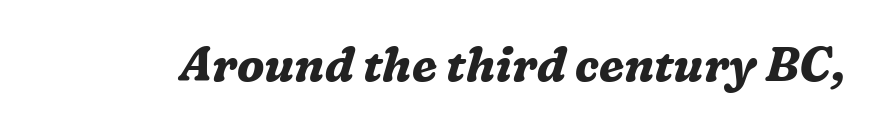
A typesetter would call this proportional, since set widths differ per character. Its strokes are broad and dark, the hallmark of bold type. Tall strokes in this sample are angled rather than plumb. Letterform terminals end in serifs throughout the passage. The horizontal fit of the characters is conventional and even. Honestly, there is no underline to notice here at all.
